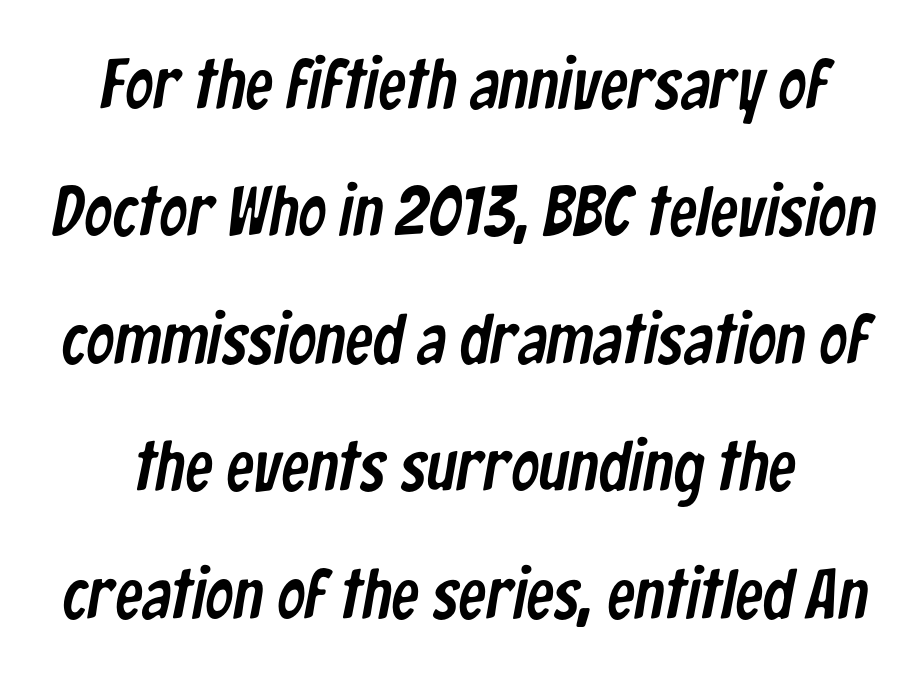
The image shows 70 px condensed sans-serif type; set line spacing 1.82x, normal letter spacing, not underlined; low stroke contrast and a medium x-height.
